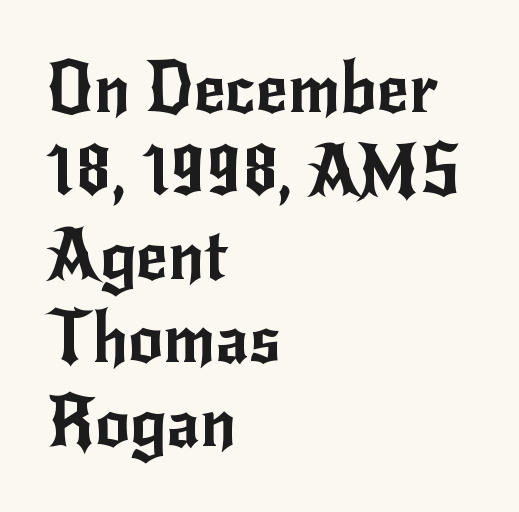
The image shows 69 px sans-serif type, upright; set left-aligned, line spacing 1.21x, normal letter spacing, not underlined; low stroke contrast and a small x-height.
